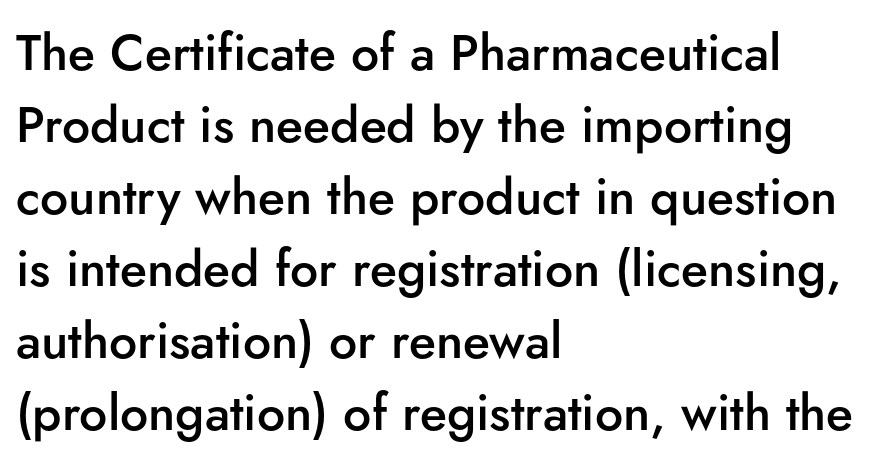
Only glyphs here, with clear space below each row. The specimen reads as upright at a glance. Do the characters align in a grid? No, the font is proportional. Students, this is semibold: more ink than regular, less than bold. Where is the straight margin? On the left. The line texture is even and compact thanks to regular tracking.
